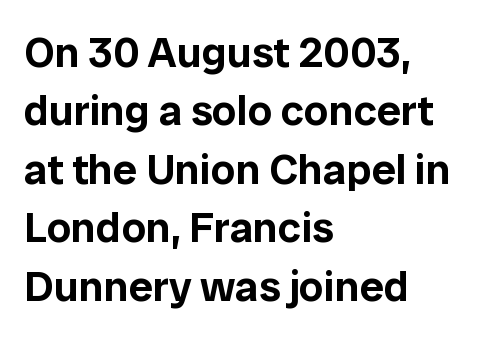
Q: Is the text italic (slanted)? A: No, it is upright.
Q: Is the typeface a serif or a sans-serif typeface? A: Sans-serif.
Q: Is the text underlined? A: No.
Q: How is the paragraph aligned? A: Left-aligned.
Q: Is the spacing between letters normal or unusually wide? A: Normal.
Q: Is the spacing between lines tight, normal or loose? A: Normal.
Q: Width (condensed, normal, or wide)? A: Normal.
Q: Stroke contrast? A: Low.
Q: x-height? A: Medium.
Q: Monospaced? A: No.
